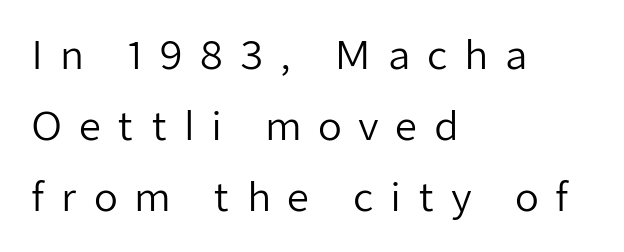
The image shows 39 px regular-weight sans-serif type, upright; set left-aligned, line spacing 1.82x, unusually wide letter spacing (+0.42 em), not underlined; low stroke contrast and a medium x-height.
